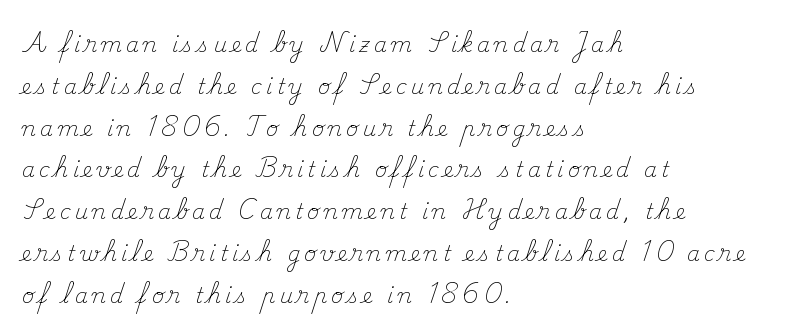
{"bold": "no", "underline": "no", "align": "left", "line_spacing": "loose", "line_spacing_ratio": 1.99, "letter_spacing": "wide", "letter_spacing_em": 0.2, "glyph_px": 21}
